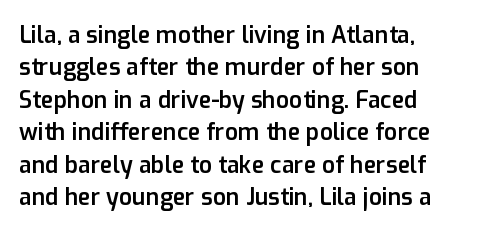
Q: Is the text bold? A: Semi-bold.
Q: Is the text italic (slanted)? A: No, it is upright.
Q: Is the text underlined? A: No.
Q: How is the paragraph aligned? A: Left-aligned.
Q: Is the spacing between letters normal or unusually wide? A: Normal.
Q: Is the spacing between lines tight, normal or loose? A: Normal.
